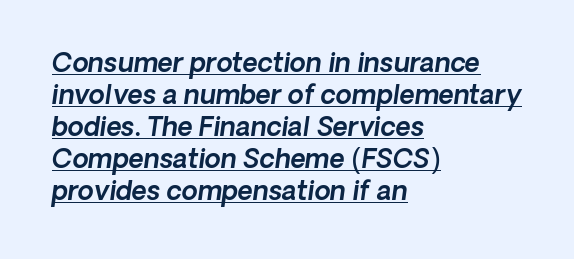
Q: Is the text italic (slanted)? A: Yes, it leans right by about 8 degrees.
Q: Is the text underlined? A: Yes.
Q: How is the paragraph aligned? A: Left-aligned.
Q: Is the spacing between letters normal or unusually wide? A: Normal.
